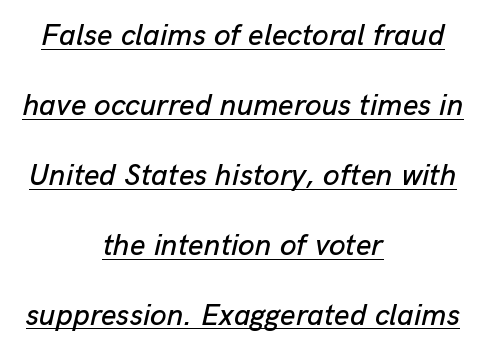
A typesetter would call this proportional, since set widths differ per character. Here the glyphs are tracked normally, forming tight word shapes. A rule runs beneath these lines of type. A great deal of white space separates one row of letters from the next. The text carries the slant typical of an italic or oblique font. Caption: multi-line text, centered on the measure.
